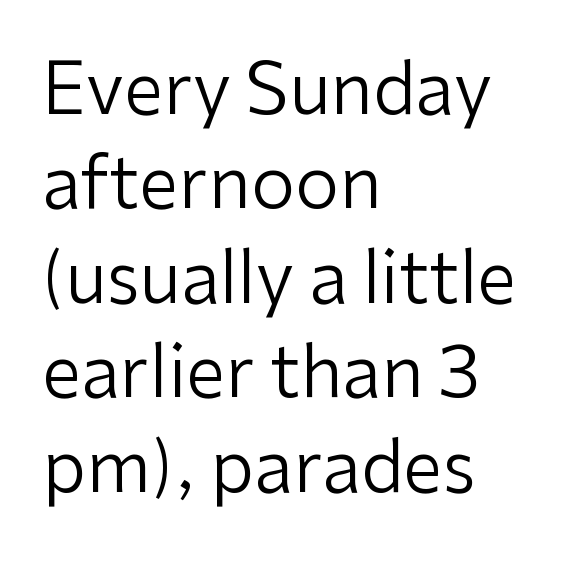
Visually the block forms a straight wall on the left and a jagged coastline on the right. Short note: letters normally spaced. Think standard paragraph weight, or any step lighter than that. Nothing sits at the stroke ends, so this counts as sans-serif. Regular leading.
